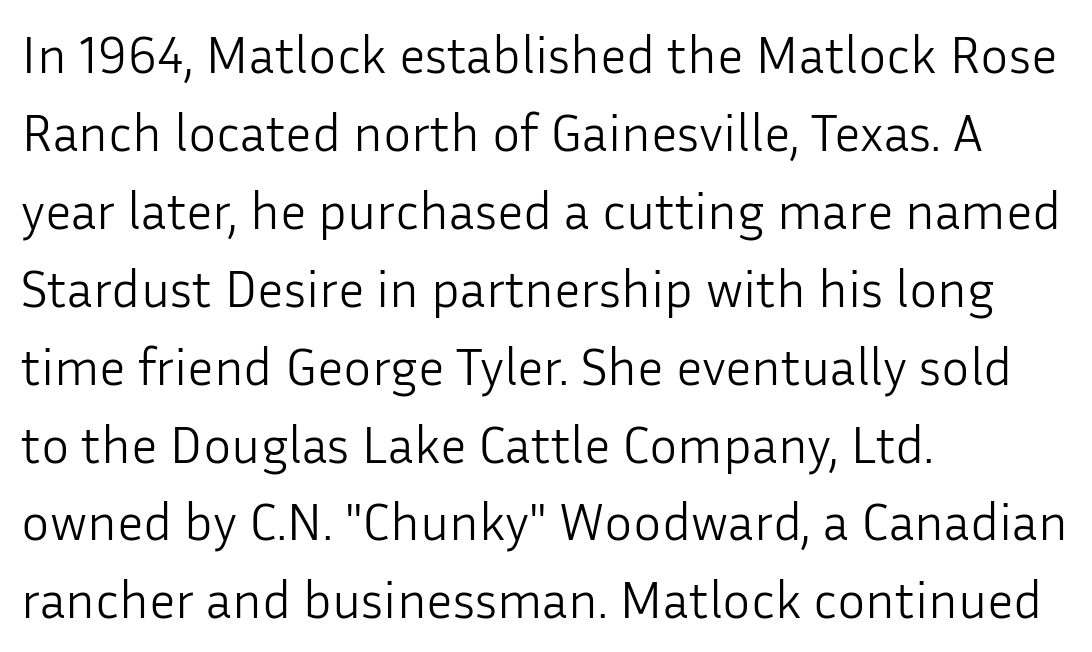
Q: Is the text bold? A: No.
Q: Is the text italic (slanted)? A: No, it is upright.
Q: Is the typeface a serif or a sans-serif typeface? A: Sans-serif.
Q: Is the text underlined? A: No.
Q: How is the paragraph aligned? A: Left-aligned.
Q: Is the spacing between letters normal or unusually wide? A: Normal.
Q: Is the spacing between lines tight, normal or loose? A: Normal.
Q: Width (condensed, normal, or wide)? A: Normal.
Q: Stroke contrast? A: Low.
Q: x-height? A: Medium.
Q: Monospaced? A: No.
